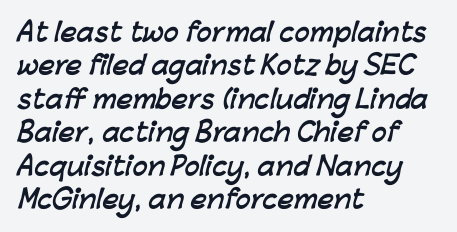
Q: Is the text bold? A: Yes.
Q: Is the text underlined? A: No.
Q: How is the paragraph aligned? A: Left-aligned.
Q: Is the spacing between letters normal or unusually wide? A: Normal.
Q: Is the spacing between lines tight, normal or loose? A: Normal.
